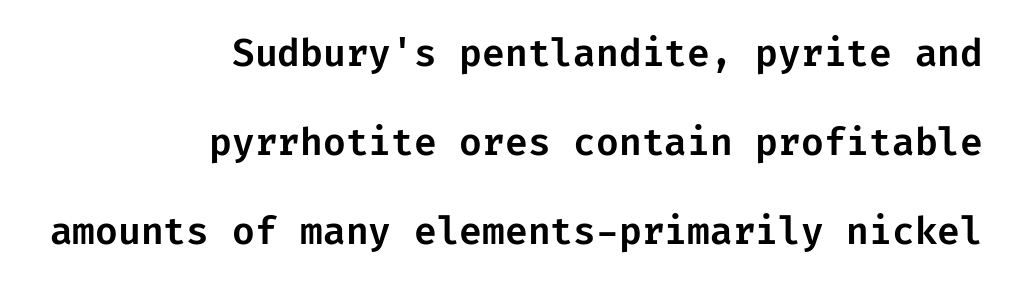
Are there feet on the stems? There aren't — it's a sans. Tall strokes in this sample are plumb rather than angled. One-word summary of the alignment: right. Nothing unusual about the tracking: characters are spaced as the font intends. The area under the type is left untouched. The vertical gap from one line to the next is large.
